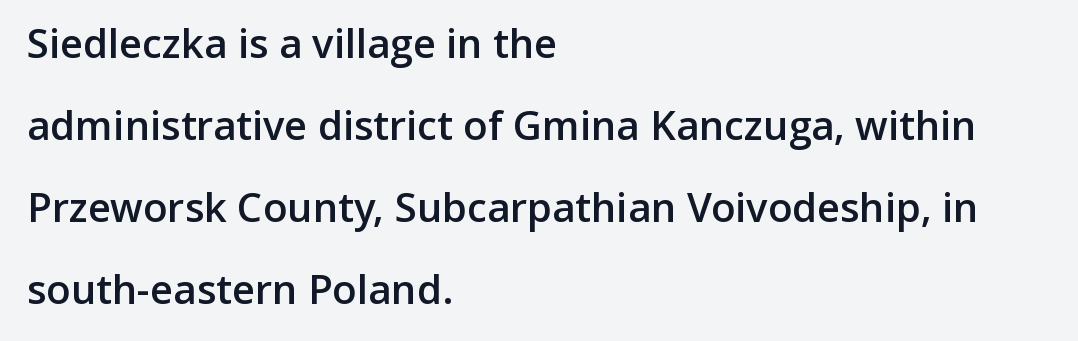
The passage shown stacks its lines with a broad gap. Each letter's strokes conclude bluntly, with no projecting serifs. The tracking reads as untouched default to a designer's eye. The specimen reads as upright at a glance. A student would call this left alignment; a typographer would say flush left, rag right. Typographic density is moderately raised because the face is semibold.
